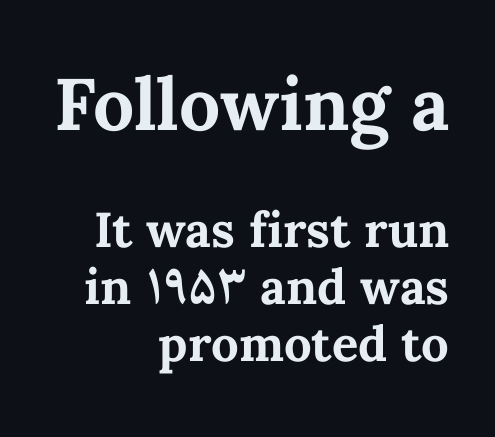
Q: Is the text bold? A: Yes.
Q: Is the text italic (slanted)? A: No, it is upright.
Q: Is the text underlined? A: No.
Q: How is the paragraph aligned? A: Right-aligned.
Q: Is the spacing between letters normal or unusually wide? A: Normal.
Q: Which block of text is set in a larger size, the first (top) or the second (bottom)? A: The first (top) one.
Q: Width (condensed, normal, or wide)? A: Normal.
Q: Stroke contrast? A: Medium.
Q: x-height? A: Medium.
Q: Monospaced? A: No.
